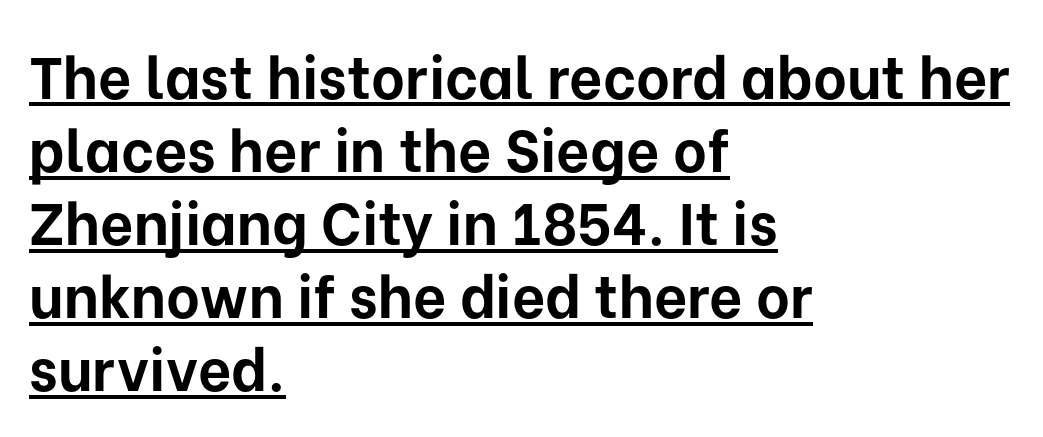
The image shows 58 px bold sans-serif type, upright; set left-aligned, normal line spacing (1.26x), normal letter spacing, underlined; low stroke contrast and a medium x-height.
